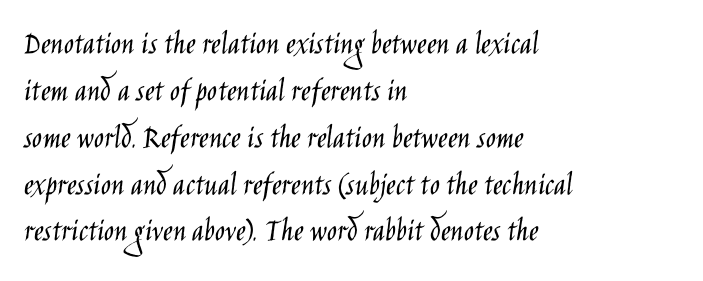
Honestly, the row spacing looks completely unremarkable. Type without underlining. Are there feet on the stems? There aren't — it's a sans. The rendering uses natural spacing where letterforms have individual widths.
